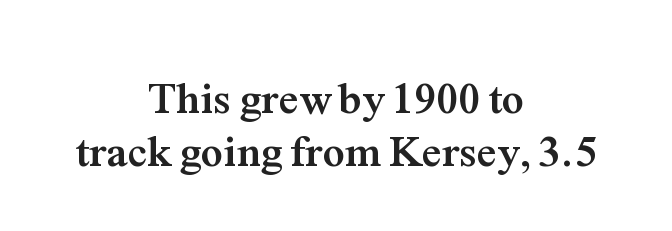
{"serif": "yes", "italic": "no", "bold": "yes", "weight": "semibold", "width": "normal", "stroke_contrast": "medium", "x_height": "medium", "monospaced": "no", "underline": "no", "align": "center", "line_spacing_ratio": 1.21, "letter_spacing": "normal", "letter_spacing_em": 0.0, "glyph_px": 44}
